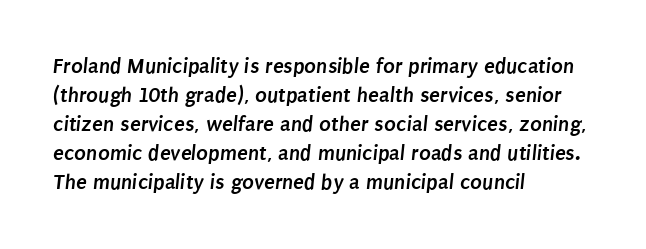
{"bold": "yes", "underline": "no", "align": "left", "line_spacing": "normal", "line_spacing_ratio": 1.32, "letter_spacing": "normal", "letter_spacing_em": 0.0, "glyph_px": 22}
